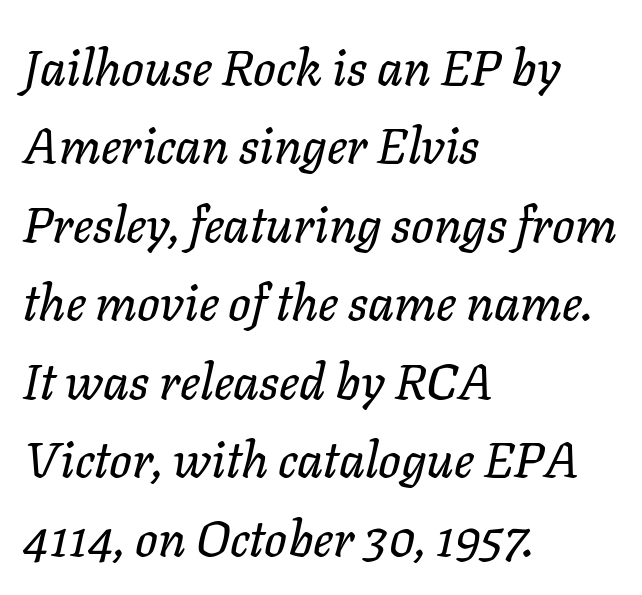
The image shows 50 px text type, italic (leaning right); set left-aligned, normal line spacing (1.57x), normal letter spacing, not underlined; low stroke contrast and a medium x-height.
